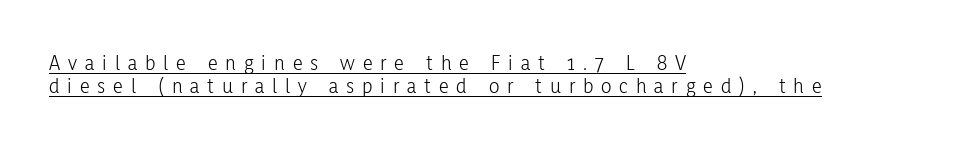
Q: Is the text bold? A: No.
Q: Is the text italic (slanted)? A: No, it is upright.
Q: Is the text underlined? A: Yes.
Q: How is the paragraph aligned? A: Left-aligned.
Q: Is the spacing between letters normal or unusually wide? A: Unusually wide.
Q: Is the spacing between lines tight, normal or loose? A: Tight.
